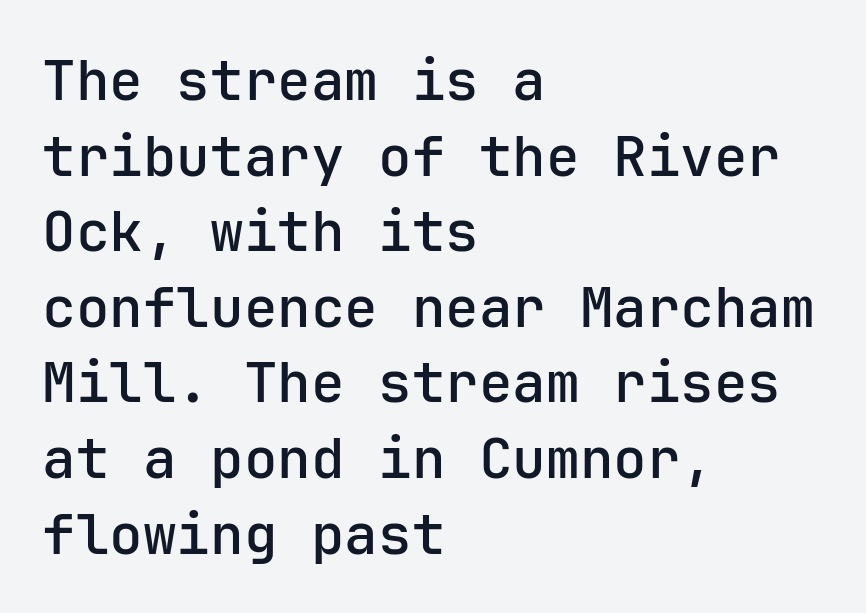
The image shows 56 px semibold sans-serif type, upright; set left-aligned, normal line spacing (1.35x), normal letter spacing, not underlined; low stroke contrast and a medium x-height.
